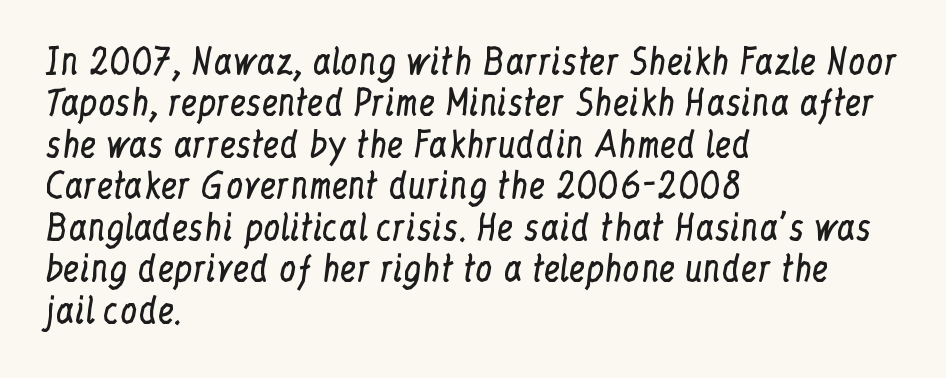
Where is the straight margin? On the left. A typesetter would call this proportional, since set widths differ per character. A light-to-regular cut is what we see here.
